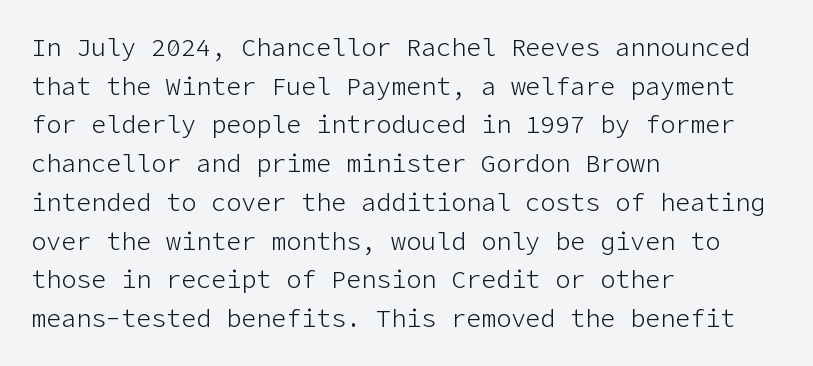
{"italic": "no", "bold": "no", "underline": "no", "align": "left", "line_spacing": "normal", "line_spacing_ratio": 1.55, "letter_spacing": "normal", "letter_spacing_em": 0.0, "glyph_px": 25}
